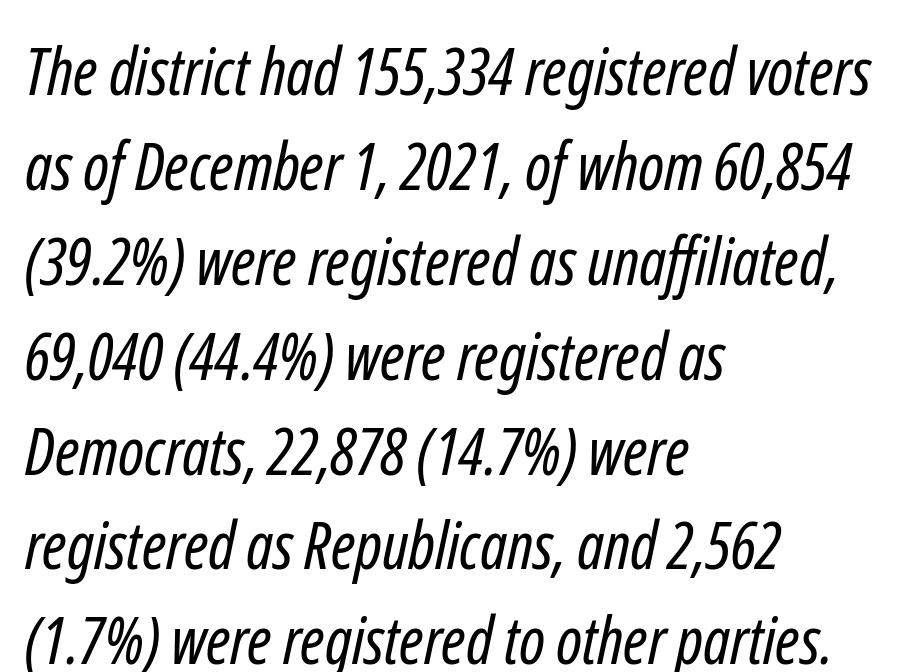
Q: Is the text bold? A: No.
Q: Is the typeface a serif or a sans-serif typeface? A: Sans-serif.
Q: Is the text underlined? A: No.
Q: How is the paragraph aligned? A: Left-aligned.
Q: Is the spacing between letters normal or unusually wide? A: Normal.
Q: Is the spacing between lines tight, normal or loose? A: Normal.
Q: Width (condensed, normal, or wide)? A: Condensed.
Q: Stroke contrast? A: Low.
Q: x-height? A: Medium.
Q: Monospaced? A: No.
